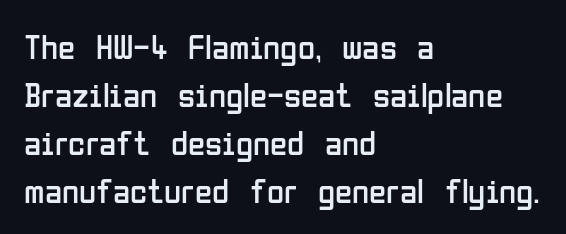
Serif or sans? Sans — the stroke terminals are bare. Regarding leading, the lines here are spaced in the standard way. These lines keep a tight, regular rhythm from letter to letter. The lettering stays uniformly vertical, giving the passage a roman look.
